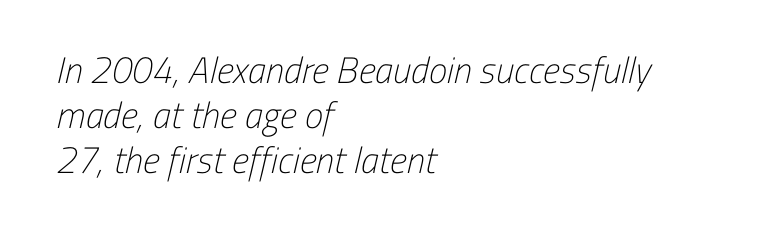
{"serif": "no", "bold": "no", "weight": "light", "width": "condensed", "stroke_contrast": "low", "x_height": "medium", "monospaced": "no", "underline": "no", "align": "left", "line_spacing_ratio": 1.22, "letter_spacing": "normal", "letter_spacing_em": 0.0, "glyph_px": 37}
